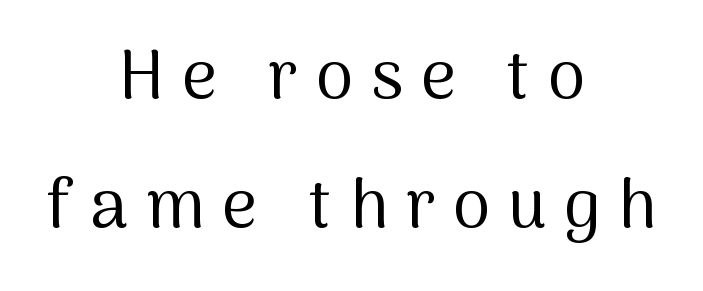
The passage shown is typeset with a sans-serif family. A student would call this center alignment; a typographer would say set centered. In terms of posture, this sample is upright. Weight: regular or lighter.
